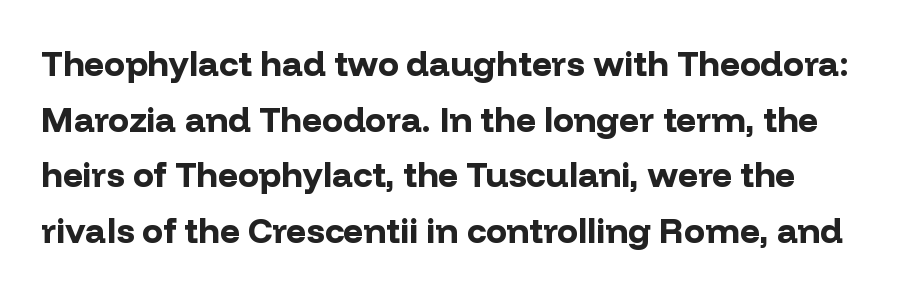
Nobody drew a line under any word here. These lines are rendered in a variable-pitch font. Look at the stroke-to-counter ratio: heavy, a bold. Leading: standard. Ordinary non-slanted type is in use. Letter spacing: default.
